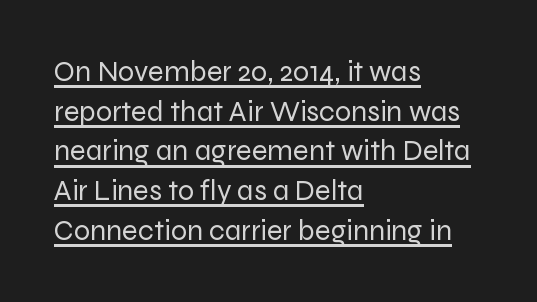
Observe the absence of serifs on each vertical stroke in this sample. The letters sit at their default tracking, neither squeezed nor spread. In terms of posture, this sample is upright. Reading down the block, your eye returns to a fixed left position each line. Looks like regular typesetting: each glyph gets only the width it needs.
